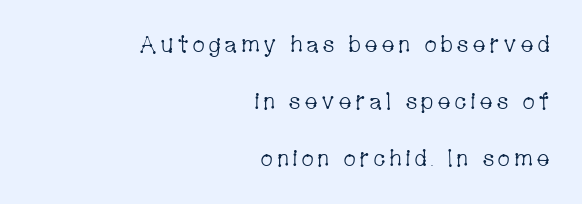
The strokes carry an ordinary text weight at most. These lines stand farther apart than default settings would place them. Beneath every word, the page is bare. Nope, not italic — everything's standing straight. The text block is weighted toward the right margin, trailing off unevenly leftward.
